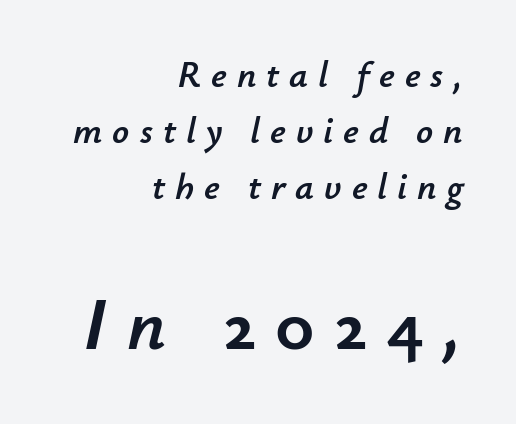
{"italic": "yes", "lean": "right", "slant_degrees": 12, "width": "normal", "stroke_contrast": "low", "x_height": "small", "monospaced": "no", "underline": "no", "align": "right", "line_spacing": "normal", "line_spacing_ratio": 1.52, "letter_spacing": "wide", "letter_spacing_em": 0.27, "larger_block": "second", "size_ratio": 2.0, "glyph_px": 74}
